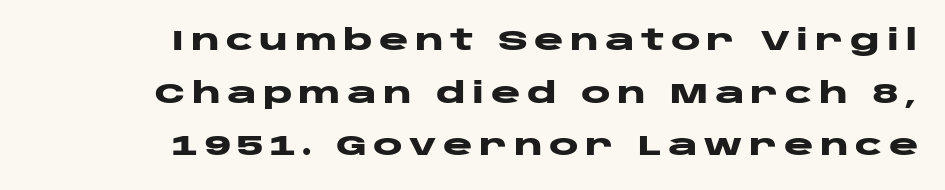
{"serif": "no", "italic": "no", "bold": "yes", "weight": "heavy", "width": "wide", "stroke_contrast": "low", "x_height": "large", "monospaced": "no", "underline": "no", "align": "right", "line_spacing_ratio": 1.88, "letter_spacing": "wide", "letter_spacing_em": 0.22, "glyph_px": 28}
